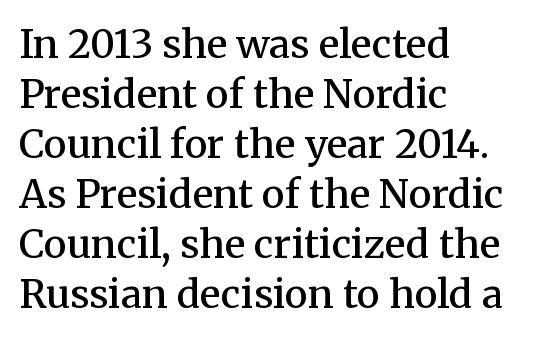
{"serif": "yes", "italic": "no", "bold": "semi", "weight": "semibold", "width": "normal", "stroke_contrast": "medium", "x_height": "medium", "monospaced": "no", "underline": "no", "align": "left", "line_spacing": "normal", "line_spacing_ratio": 1.28, "letter_spacing": "normal", "letter_spacing_em": 0.0, "glyph_px": 39}
